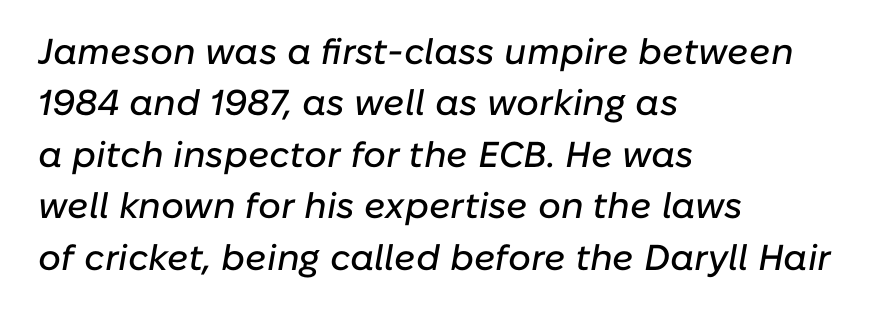
{"italic": "yes", "lean": "right", "slant_degrees": 10, "width": "normal", "stroke_contrast": "low", "x_height": "medium", "monospaced": "no", "underline": "no", "align": "left", "line_spacing": "normal", "line_spacing_ratio": 1.43, "letter_spacing": "normal", "letter_spacing_em": 0.0, "glyph_px": 36}
